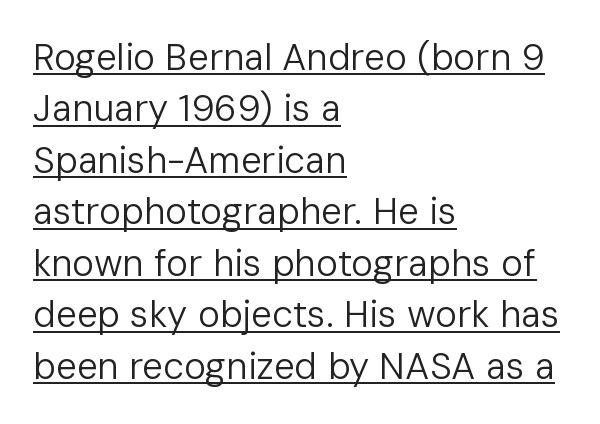
The image shows 37 px regular-weight sans-serif type, upright; set left-aligned, normal line spacing (1.39x), normal letter spacing, underlined; low stroke contrast and a medium x-height.
